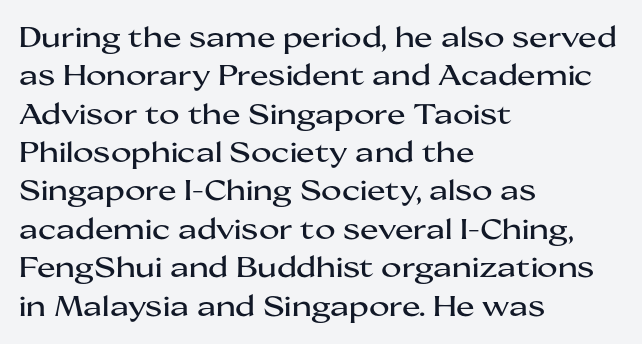
Layout note: lines flush left. The type is set solid horizontally, with unmodified tracking. Looks like regular typesetting: each glyph gets only the width it needs.
